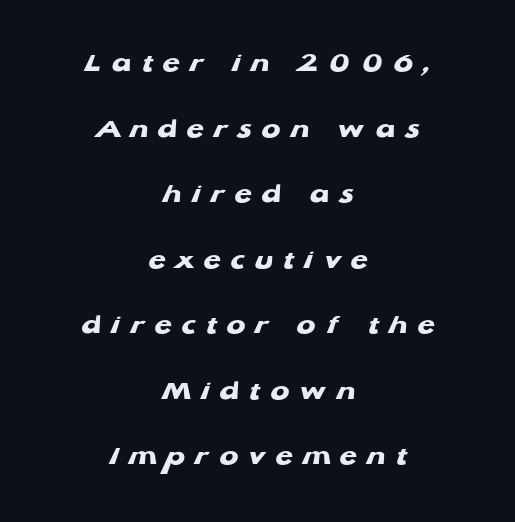
Students, observe: this is what heavily led, spacious text looks like. Looks like regular typesetting: each glyph gets only the width it needs. Serifs: no, the terminals of the letterforms are clean. Both edges are ragged and mirror each other, which tells us the setting is centered.
